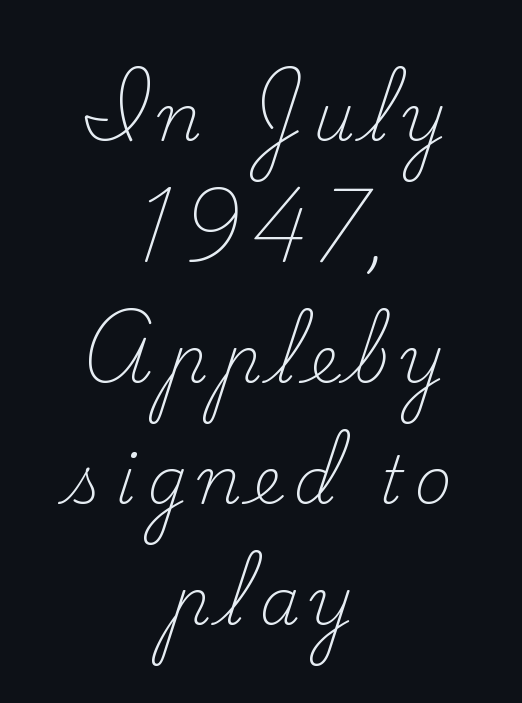
The image shows 65 px light serif type; set centered, line spacing 1.86x, not underlined; low stroke contrast and a small x-height.
